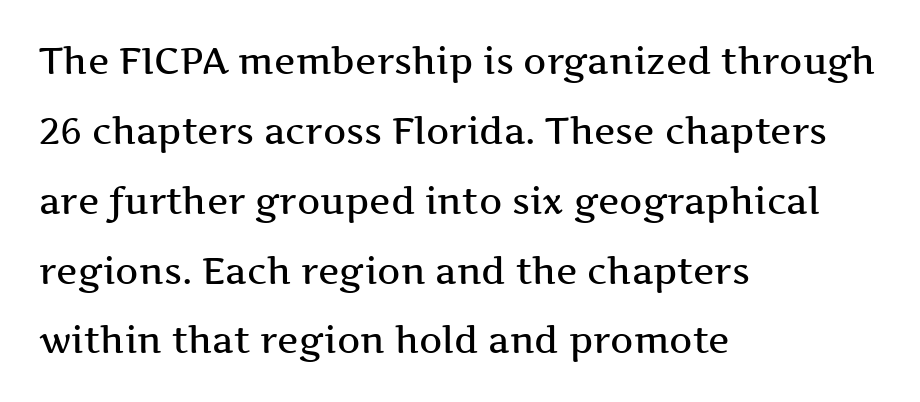
{"serif": "yes", "italic": "no", "width": "wide", "stroke_contrast": "medium", "x_height": "medium", "monospaced": "no", "underline": "no", "align": "left", "line_spacing": "loose", "line_spacing_ratio": 1.94, "letter_spacing": "normal", "letter_spacing_em": 0.0, "glyph_px": 36}
